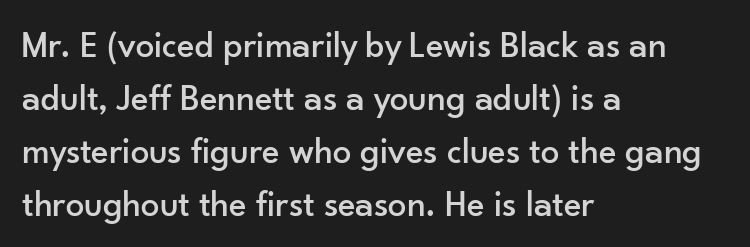
{"serif": "no", "italic": "no", "width": "normal", "stroke_contrast": "low", "x_height": "small", "monospaced": "no", "underline": "no", "align": "left", "line_spacing": "normal", "line_spacing_ratio": 1.43, "letter_spacing": "normal", "letter_spacing_em": 0.0, "glyph_px": 37}
